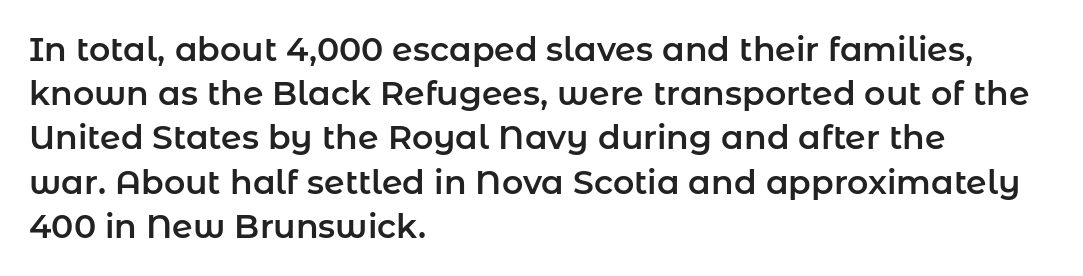
{"serif": "no", "italic": "no", "width": "normal", "stroke_contrast": "low", "x_height": "medium", "monospaced": "no", "underline": "no", "align": "left", "line_spacing": "normal", "line_spacing_ratio": 1.34, "letter_spacing": "normal", "letter_spacing_em": 0.0, "glyph_px": 33}
